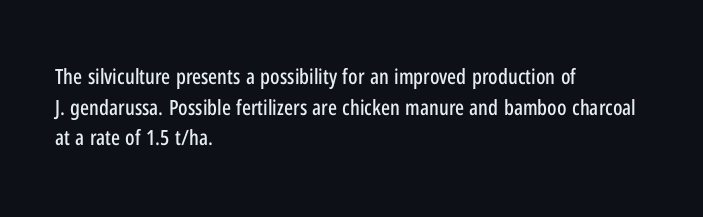
Q: Is the text italic (slanted)? A: No, it is upright.
Q: Is the text underlined? A: No.
Q: How is the paragraph aligned? A: Left-aligned.
Q: Is the spacing between letters normal or unusually wide? A: Normal.
Q: Is the spacing between lines tight, normal or loose? A: Normal.
